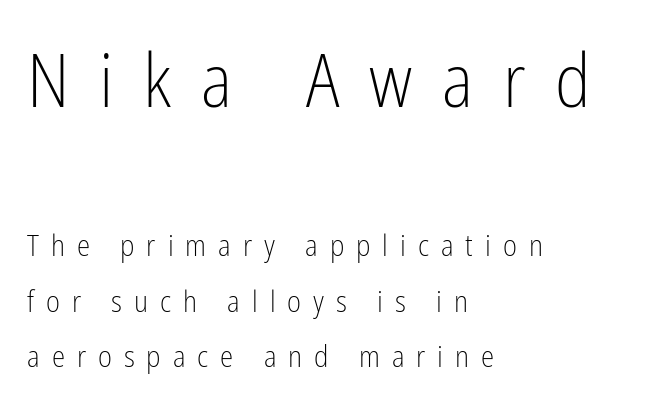
This rendering uses left alignment, leaving the right contour irregular. Which chunk is bigger? The first one — the top block dwarfs the bottom. Does extra space separate the letters? Yes, quite a lot of it. Quick note: not italic, upright.
